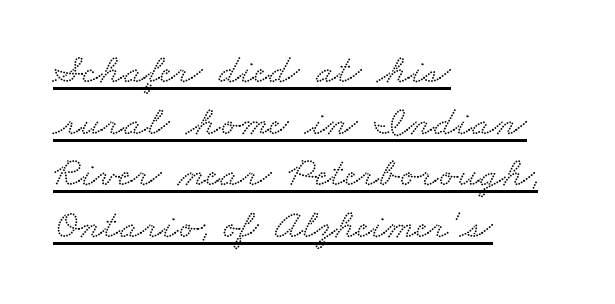
The image shows 42 px wide type; set left-aligned, line spacing 1.23x, normal letter spacing, underlined; low stroke contrast and a small x-height.
